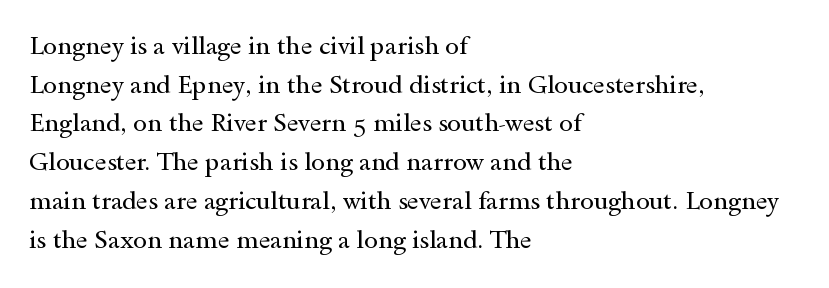
The image shows 25 px text type, upright; set left-aligned, normal line spacing (1.55x), normal letter spacing, not underlined.
